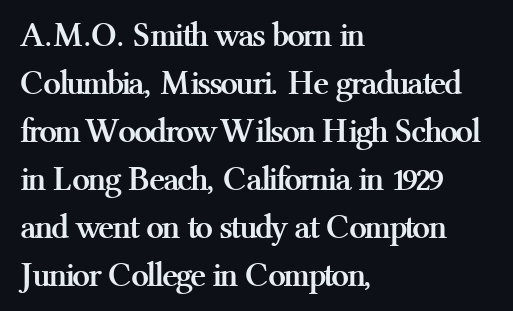
The letters stand straight up with perfectly vertical stems. Strokes here are thick enough to call this a true bold. Type without underlining. Here the designer chose a conventional face with non-uniform glyph widths. The setting favours the left margin, as ordinary paragraphs usually do. Caption: standard tracking, unaltered.
